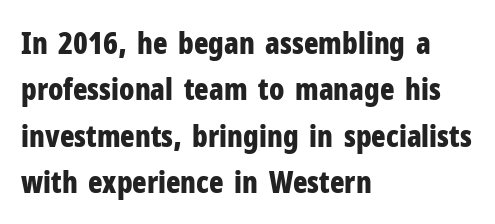
{"serif": "no", "italic": "no", "bold": "yes", "weight": "bold", "width": "condensed", "stroke_contrast": "low", "x_height": "medium", "monospaced": "no", "underline": "no", "align": "left", "line_spacing": "normal", "line_spacing_ratio": 1.55, "letter_spacing": "normal", "letter_spacing_em": 0.0, "glyph_px": 30}
